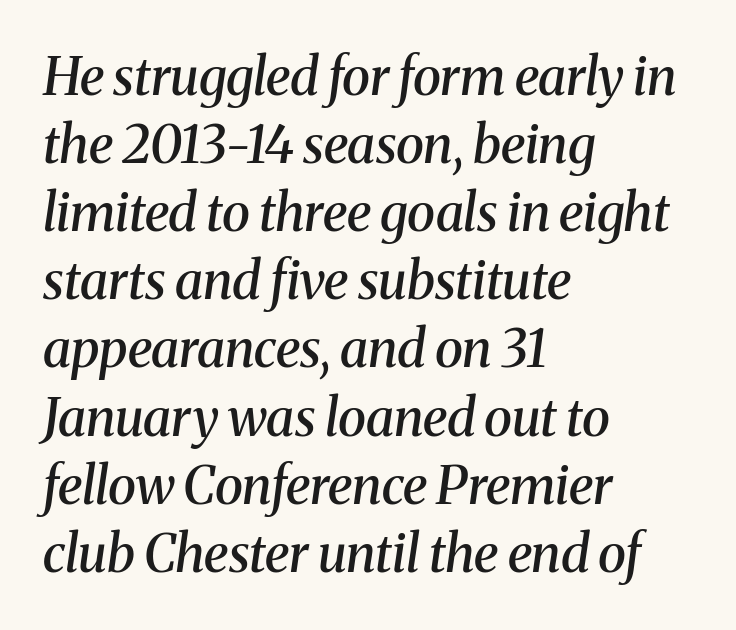
This sample has the flowing, uneven cadence of proportional lettering. Weight: semibold (demi). A clean baseline with only descenders dipping below it. Notice how the stems are inclined rather than vertical — that's the hallmark of italics.
